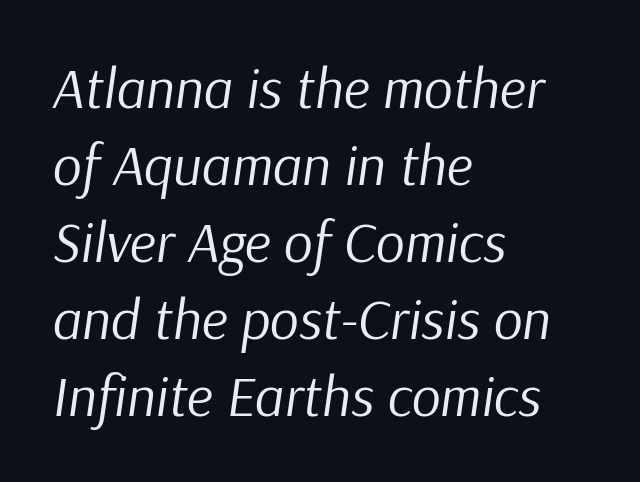
{"italic": "yes", "lean": "right", "slant_degrees": 9, "bold": "no", "weight": "regular", "width": "normal", "stroke_contrast": "low", "x_height": "medium", "monospaced": "no", "underline": "no", "align": "left", "line_spacing": "normal", "line_spacing_ratio": 1.35, "letter_spacing": "normal", "letter_spacing_em": 0.0, "glyph_px": 57}
